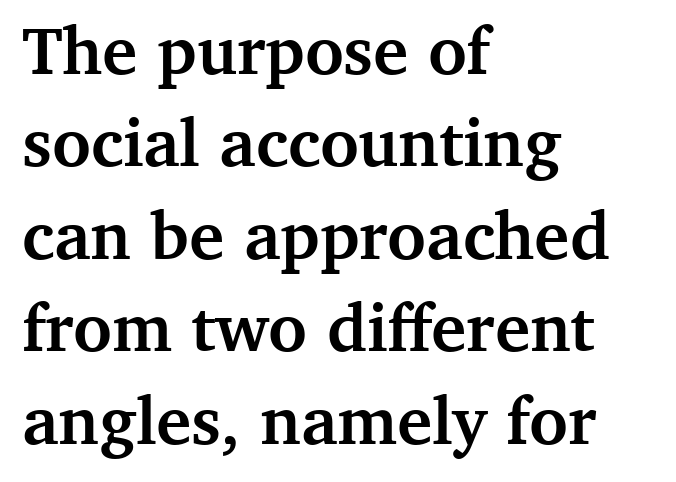
The image shows 67 px semibold serif type, upright; set left-aligned, normal line spacing (1.38x), normal letter spacing, not underlined; medium stroke contrast and a medium x-height.
